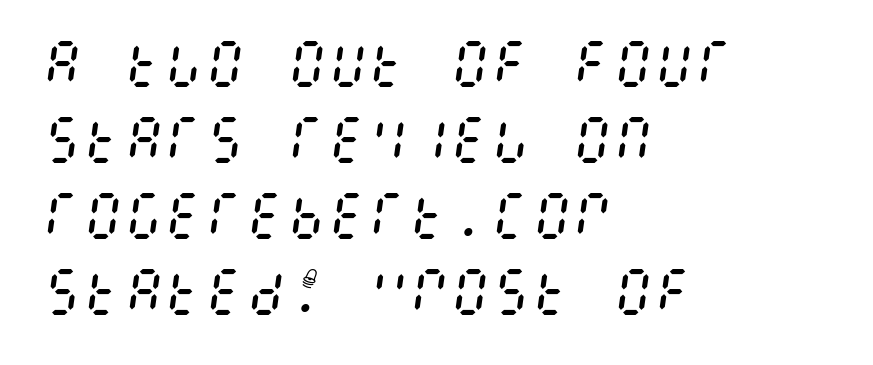
This sample keeps an unexceptional amount of space between lines. Counters stay open thanks to moderate or lighter strokes. One-word summary of the alignment: left. Descenders hang freely into open space.
